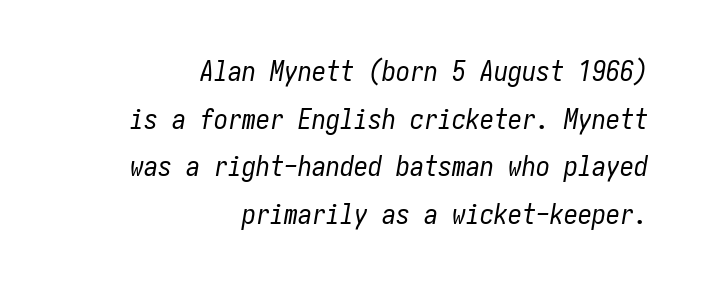
Q: Is the text bold? A: No.
Q: Is the text italic (slanted)? A: Yes, it leans right by about 10 degrees.
Q: Is the text underlined? A: No.
Q: How is the paragraph aligned? A: Right-aligned.
Q: Is the spacing between letters normal or unusually wide? A: Normal.
Q: Is the spacing between lines tight, normal or loose? A: Normal.
Q: Width (condensed, normal, or wide)? A: Condensed.
Q: Stroke contrast? A: Low.
Q: x-height? A: Medium.
